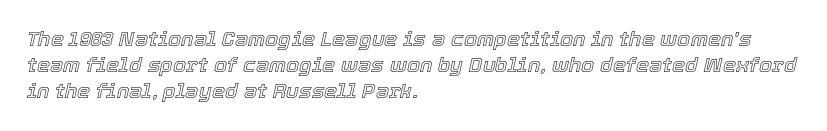
The image shows 21 px text type, italic (leaning right); set left-aligned, normal line spacing (1.25x), normal letter spacing, not underlined.
